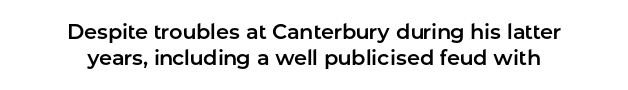
The image shows 21 px text type, upright; set centered, line spacing 1.24x, normal letter spacing, not underlined.
